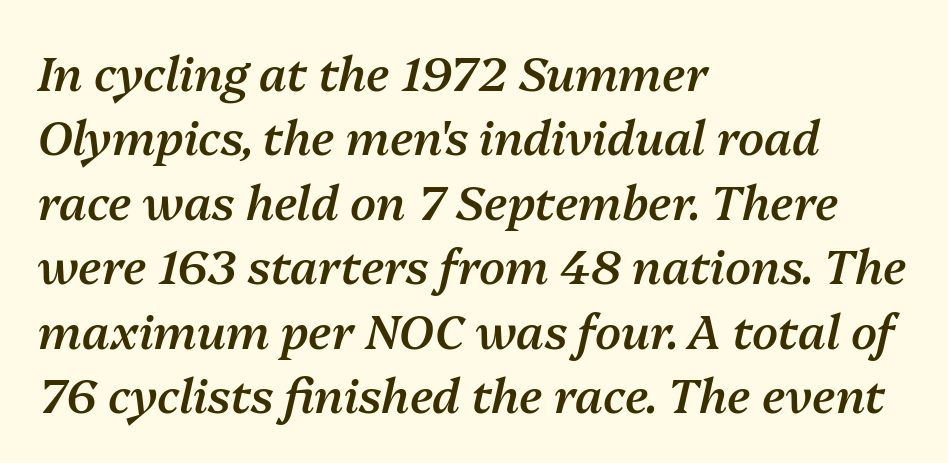
The image shows 47 px semibold type, italic (leaning right); set left-aligned, normal line spacing (1.37x), normal letter spacing, not underlined; medium stroke contrast and a medium x-height.
